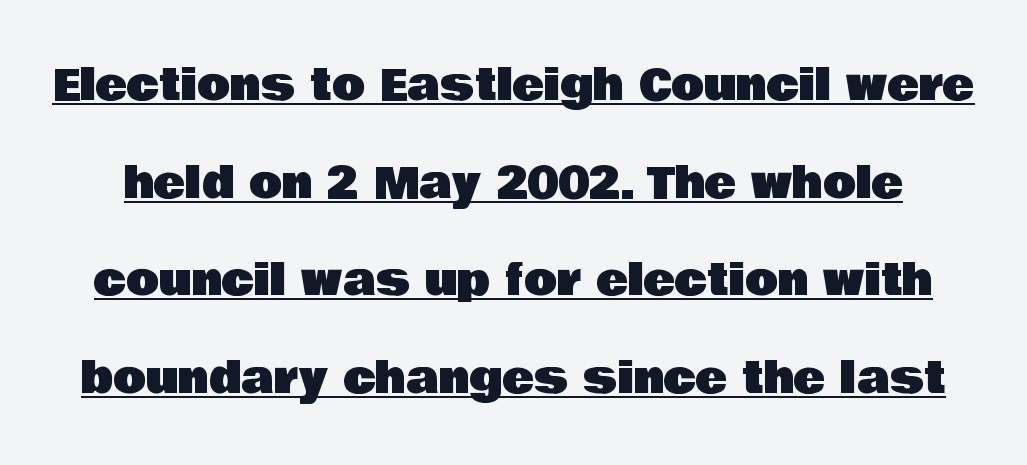
The image shows 43 px sans-serif type, upright; set loose line spacing (2.27x), normal letter spacing, underlined; low stroke contrast and a large x-height.
